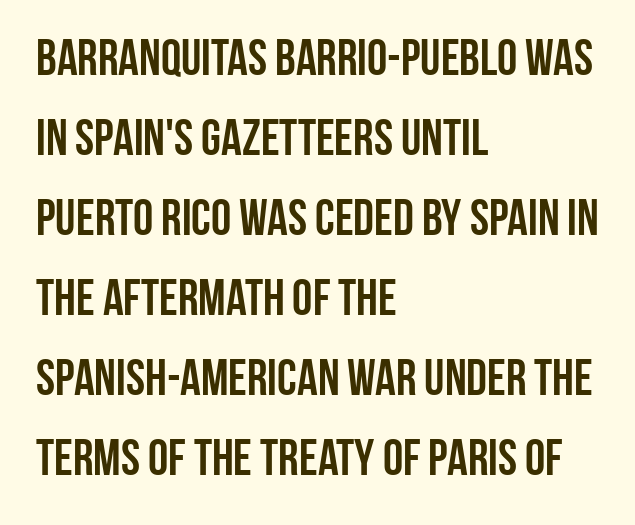
Q: Is the text bold? A: Yes.
Q: Is the text italic (slanted)? A: No, it is upright.
Q: Is the typeface a serif or a sans-serif typeface? A: Sans-serif.
Q: Is the text underlined? A: No.
Q: How is the paragraph aligned? A: Left-aligned.
Q: Is the spacing between letters normal or unusually wide? A: Normal.
Q: Is the spacing between lines tight, normal or loose? A: Normal.
Q: Width (condensed, normal, or wide)? A: Condensed.
Q: Stroke contrast? A: Low.
Q: x-height? A: Large.
Q: Monospaced? A: No.
